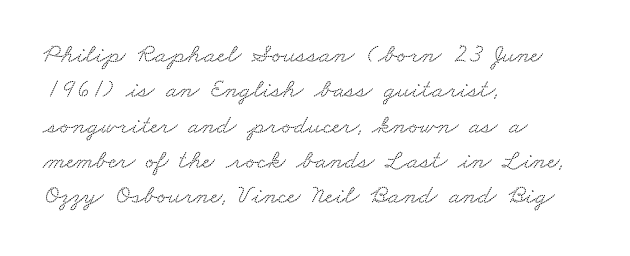
The image shows 27 px text type; set left-aligned, normal line spacing (1.31x), normal letter spacing, not underlined.
